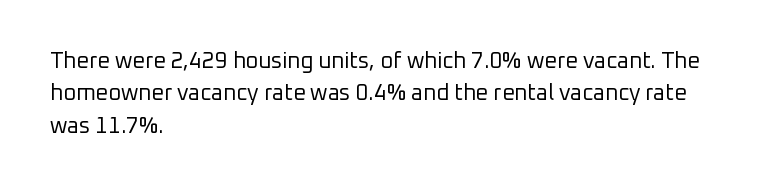
{"italic": "no", "bold": "no", "underline": "no", "align": "left", "line_spacing": "normal", "line_spacing_ratio": 1.47, "letter_spacing": "normal", "letter_spacing_em": 0.0, "glyph_px": 22}
